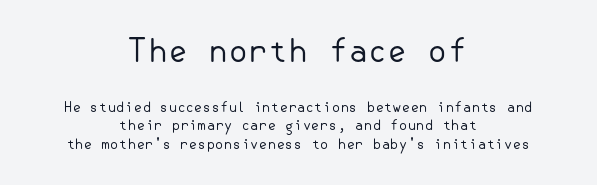
{"serif": "no", "italic": "no", "bold": "no", "weight": "regular", "width": "normal", "stroke_contrast": "low", "x_height": "small", "underline": "no", "align": "center", "line_spacing": "normal", "line_spacing_ratio": 1.32, "letter_spacing": "normal", "letter_spacing_em": 0.0, "larger_block": "first", "size_ratio": 2.29, "glyph_px": 32}
